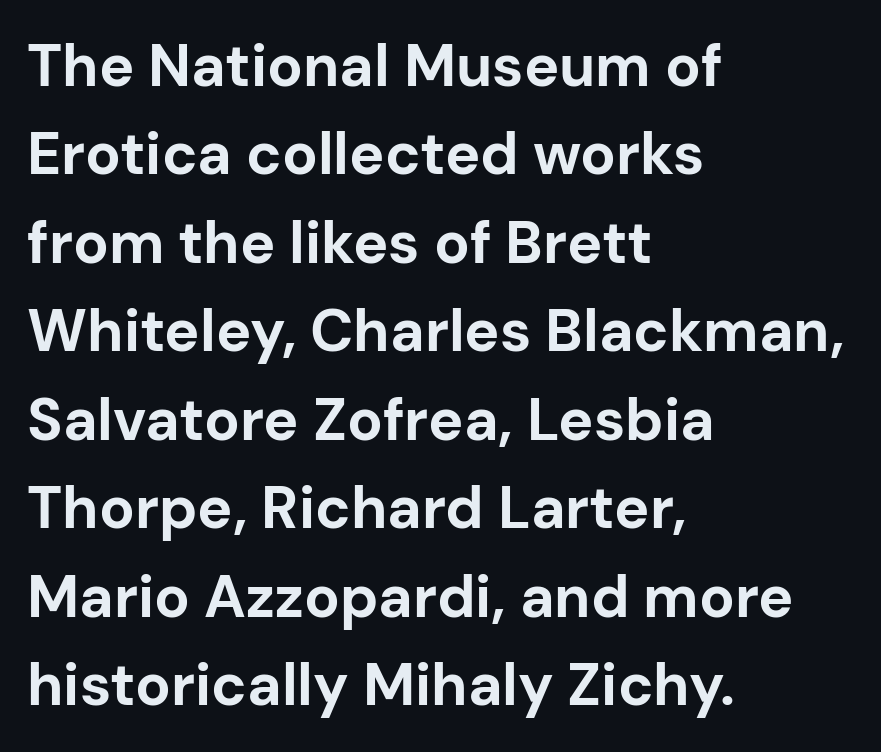
Q: Is the text bold? A: Yes.
Q: Is the text italic (slanted)? A: No, it is upright.
Q: Is the typeface a serif or a sans-serif typeface? A: Sans-serif.
Q: Is the text underlined? A: No.
Q: How is the paragraph aligned? A: Left-aligned.
Q: Is the spacing between letters normal or unusually wide? A: Normal.
Q: Is the spacing between lines tight, normal or loose? A: Normal.
Q: Width (condensed, normal, or wide)? A: Normal.
Q: Stroke contrast? A: Low.
Q: x-height? A: Medium.
Q: Monospaced? A: No.
